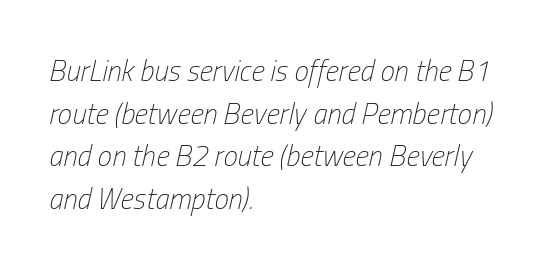
{"italic": "yes", "lean": "right", "slant_degrees": 13, "bold": "no", "weight": "light", "width": "condensed", "stroke_contrast": "low", "x_height": "medium", "monospaced": "no", "underline": "no", "align": "left", "line_spacing": "normal", "line_spacing_ratio": 1.47, "letter_spacing": "normal", "letter_spacing_em": 0.0, "glyph_px": 29}
